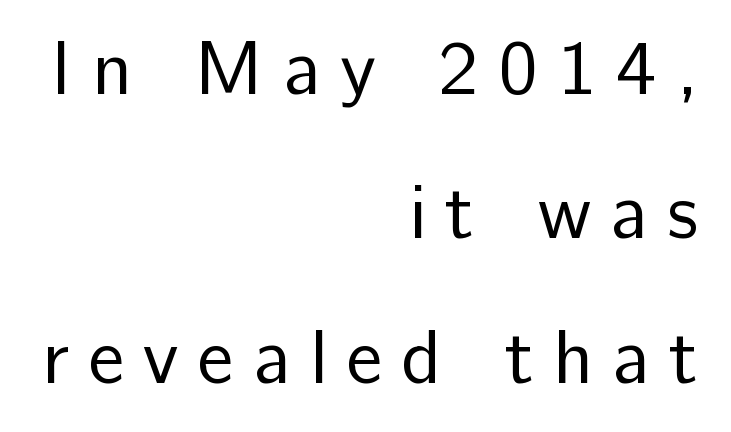
The image shows 76 px regular-weight sans-serif type, upright; set right-aligned, loose line spacing (1.9x), unusually wide letter spacing (+0.25 em), not underlined; low stroke contrast and a medium x-height.
